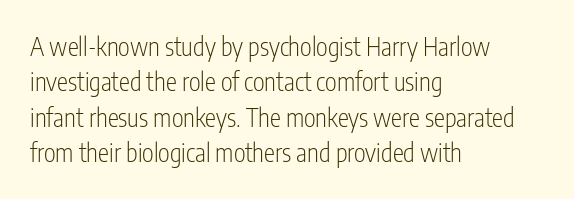
Plain, unruled lines of type. Is the type heavy? It reads as light-to-regular instead. Interline gaps are of average width in this sample. In terms of posture, this sample is upright. These lines are set flush left with a ragged right edge. Nothing unusual about the tracking: characters are spaced as the font intends.
